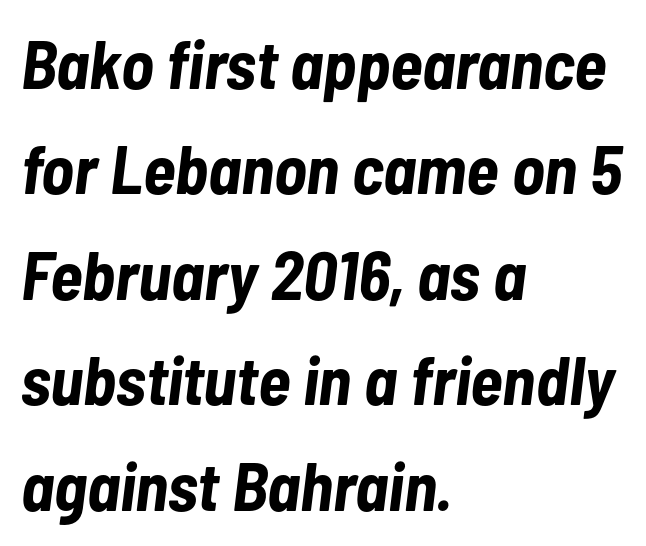
Q: Is the text bold? A: Yes.
Q: Is the text italic (slanted)? A: Yes, it leans right by about 7 degrees.
Q: Is the text underlined? A: No.
Q: How is the paragraph aligned? A: Left-aligned.
Q: Is the spacing between letters normal or unusually wide? A: Normal.
Q: Is the spacing between lines tight, normal or loose? A: Normal.
Q: Width (condensed, normal, or wide)? A: Condensed.
Q: Stroke contrast? A: Low.
Q: x-height? A: Medium.
Q: Monospaced? A: No.
